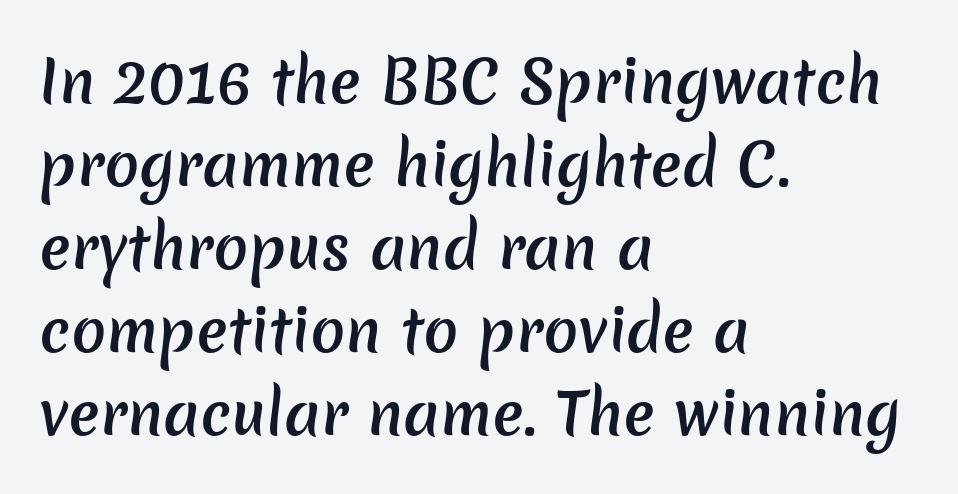
Q: Is the text bold? A: Semi-bold.
Q: Is the typeface a serif or a sans-serif typeface? A: Sans-serif.
Q: Is the text underlined? A: No.
Q: How is the paragraph aligned? A: Left-aligned.
Q: Is the spacing between letters normal or unusually wide? A: Normal.
Q: Is the spacing between lines tight, normal or loose? A: Normal.
Q: Width (condensed, normal, or wide)? A: Normal.
Q: Stroke contrast? A: Low.
Q: x-height? A: Medium.
Q: Monospaced? A: No.
